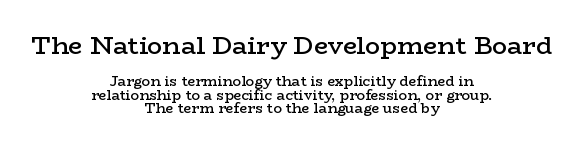
{"italic": "no", "bold": "semi", "underline": "no", "align": "center", "line_spacing": "tight", "line_spacing_ratio": 0.99, "letter_spacing": "normal", "letter_spacing_em": 0.0, "larger_block": "first", "size_ratio": 1.79, "glyph_px": 25}
